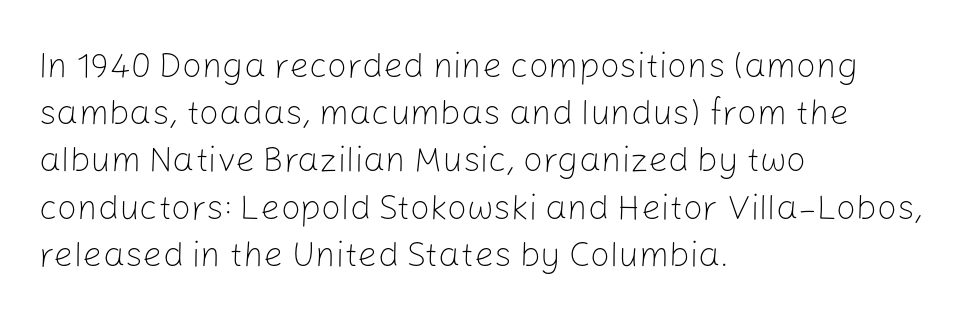
{"serif": "no", "italic": "no", "bold": "no", "weight": "light", "width": "normal", "stroke_contrast": "low", "x_height": "medium", "monospaced": "no", "underline": "no", "align": "left", "line_spacing": "normal", "line_spacing_ratio": 1.35, "letter_spacing": "normal", "letter_spacing_em": 0.0, "glyph_px": 35}
